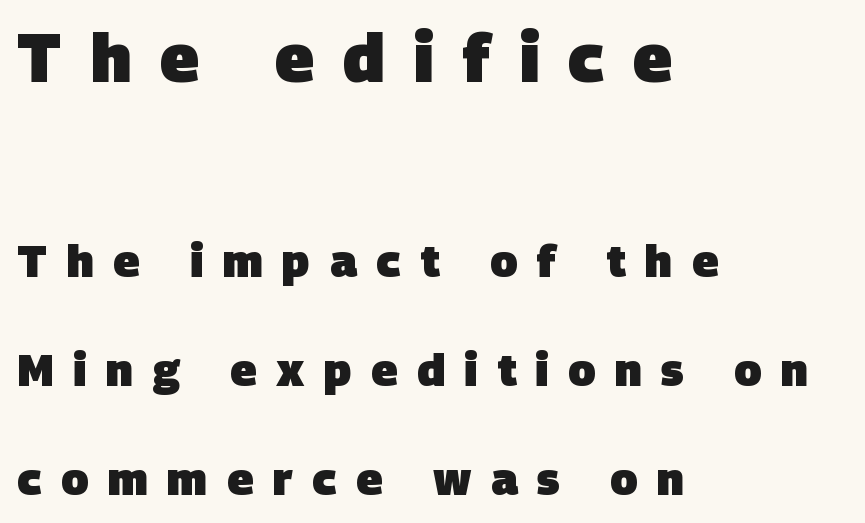
{"serif": "no", "bold": "yes", "weight": "heavy", "width": "normal", "stroke_contrast": "low", "x_height": "large", "monospaced": "no", "underline": "no", "align": "left", "line_spacing": "loose", "line_spacing_ratio": 2.42, "letter_spacing": "wide", "letter_spacing_em": 0.43, "larger_block": "first", "size_ratio": 1.49, "glyph_px": 67}
